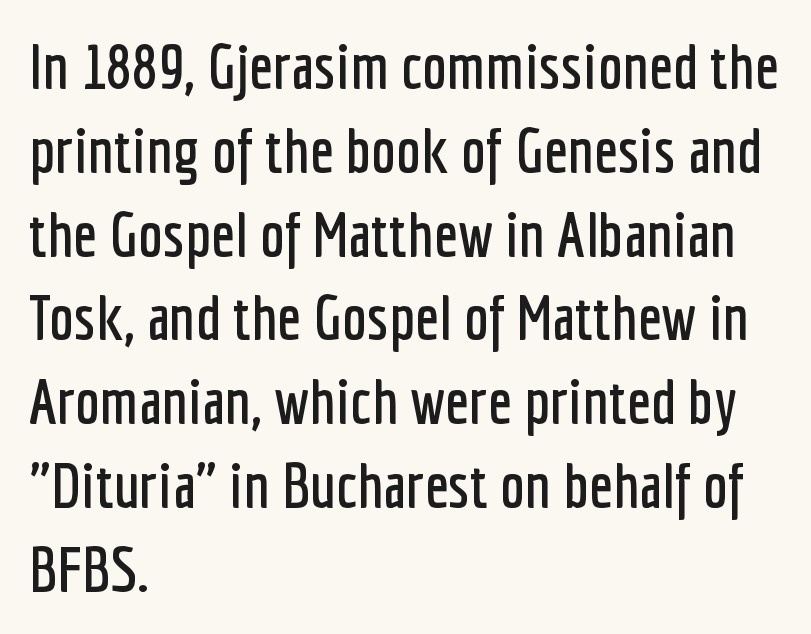
Words appear dense and cohesive because spacing is normal. The letters advance in unequal steps, a hallmark of proportional type. All the whitespace from short lines collects on the right. Students, observe: this is what conventionally led text looks like. Quick note: not italic, upright.
